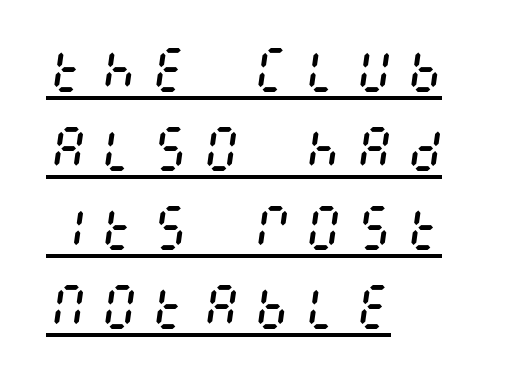
The font sits on the lighter half of the weight spectrum, regular included. The rag falls on the right side of this text block. These lines sit exactly where default settings would place them. Decoration check: the copy is underlined. Words appear elongated and porous because spacing is wide. The letters are slanted; this is an italic face.
